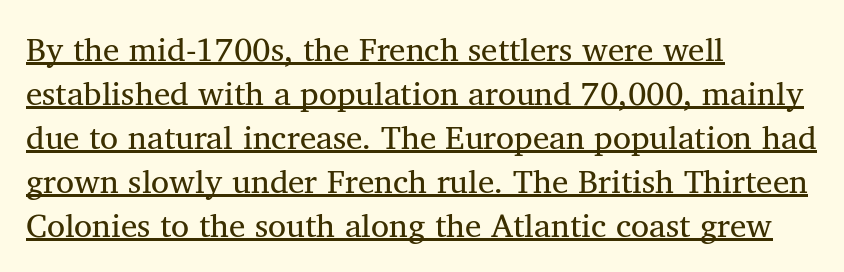
Q: Is the text bold? A: No.
Q: Is the text italic (slanted)? A: No, it is upright.
Q: Is the typeface a serif or a sans-serif typeface? A: Serif.
Q: Is the text underlined? A: Yes.
Q: How is the paragraph aligned? A: Left-aligned.
Q: Is the spacing between letters normal or unusually wide? A: Normal.
Q: Is the spacing between lines tight, normal or loose? A: Normal.
Q: Width (condensed, normal, or wide)? A: Normal.
Q: Stroke contrast? A: Medium.
Q: x-height? A: Medium.
Q: Monospaced? A: No.
